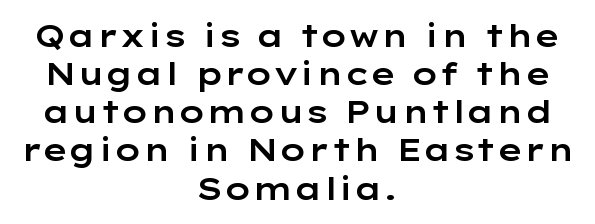
Nobody touched the tracking dial on this one. Letterform terminals end flat and unadorned throughout the passage. In terms of posture, this sample is upright. These lines stack symmetrically, like a column narrowing and widening about its center. The space beneath each line is pristine and unruled. Looks like regular typesetting: each glyph gets only the width it needs.
